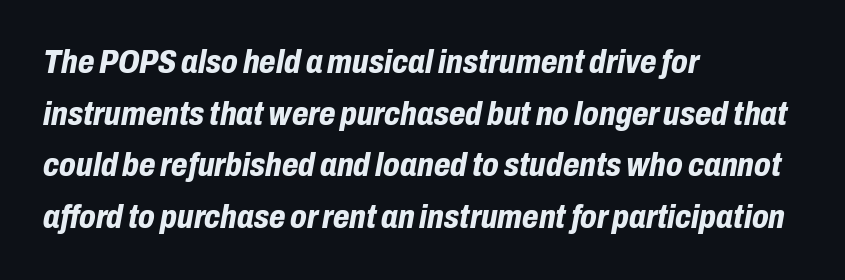
{"italic": "yes", "lean": "right", "slant_degrees": 10, "bold": "yes", "weight": "bold", "width": "condensed", "stroke_contrast": "low", "x_height": "medium", "monospaced": "no", "underline": "no", "align": "left", "line_spacing": "normal", "line_spacing_ratio": 1.52, "letter_spacing": "normal", "letter_spacing_em": 0.0, "glyph_px": 34}
